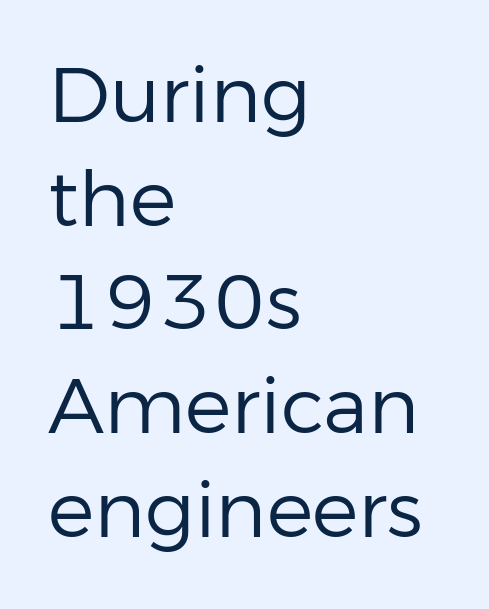
The image shows 78 px regular-weight sans-serif type, upright; set left-aligned, normal line spacing (1.33x), normal letter spacing, not underlined; low stroke contrast and a medium x-height.
